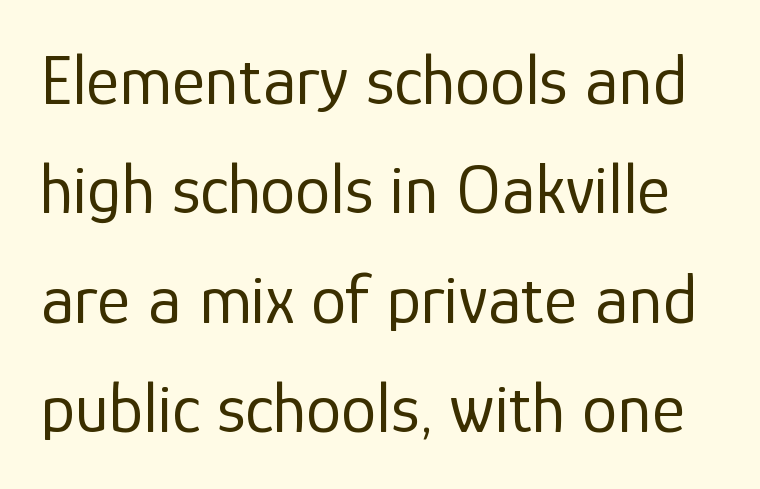
Q: Is the text bold? A: No.
Q: Is the text italic (slanted)? A: No, it is upright.
Q: Is the typeface a serif or a sans-serif typeface? A: Sans-serif.
Q: Is the text underlined? A: No.
Q: Is the spacing between letters normal or unusually wide? A: Normal.
Q: Is the spacing between lines tight, normal or loose? A: Normal.
Q: Width (condensed, normal, or wide)? A: Normal.
Q: Stroke contrast? A: Low.
Q: x-height? A: Medium.
Q: Monospaced? A: No.
